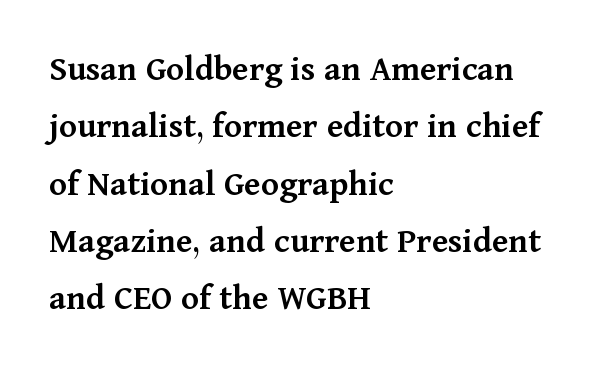
The image shows 37 px semibold serif type, upright; set left-aligned, normal line spacing (1.55x), normal letter spacing, not underlined; medium stroke contrast and a medium x-height.
